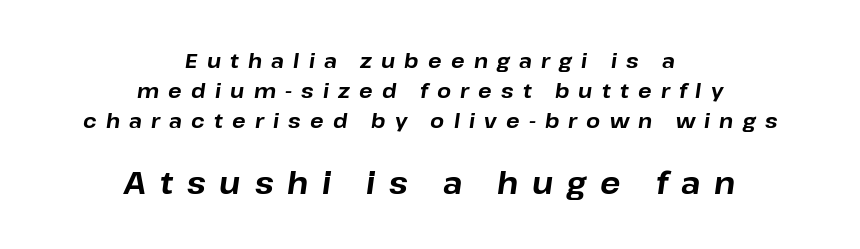
These lines sit exactly where default settings would place them. Heavy, bold letterforms. The rendering positions every line midway between the sides. Each row of text sits above clean, open space.
